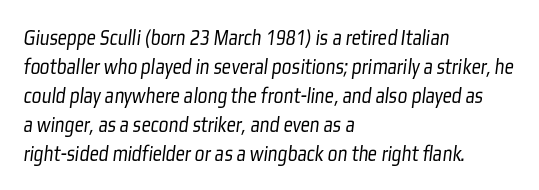
Q: Is the text bold? A: No.
Q: Is the text underlined? A: No.
Q: How is the paragraph aligned? A: Left-aligned.
Q: Is the spacing between letters normal or unusually wide? A: Normal.
Q: Is the spacing between lines tight, normal or loose? A: Normal.
